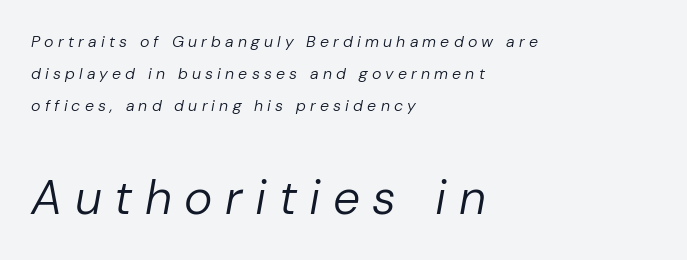
Slanted lettering throughout. Every row of glyphs begins at an identical x-position on the left. Does extra space separate the letters? Yes, quite a lot of it. On a weight scale, this lands at 450 or below.
